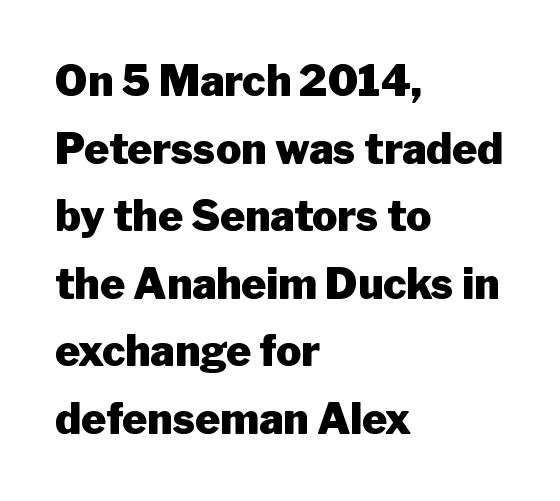
The lettering holds an erect, upright posture throughout. Clear beneath every line of the passage. Strokes here are thick enough to call this a true bold. A typesetter would call this proportional, since set widths differ per character.
